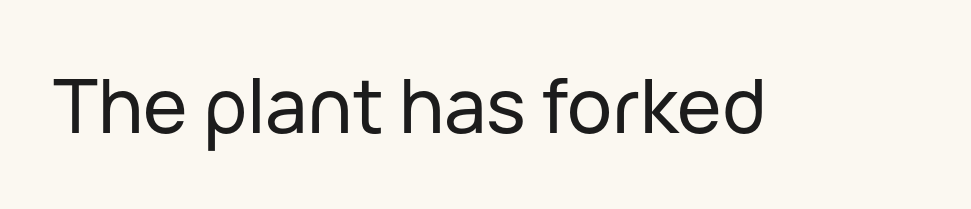
Q: Is the text italic (slanted)? A: No, it is upright.
Q: Is the typeface a serif or a sans-serif typeface? A: Sans-serif.
Q: Is the text underlined? A: No.
Q: Is the spacing between letters normal or unusually wide? A: Normal.
Q: Width (condensed, normal, or wide)? A: Normal.
Q: Stroke contrast? A: Low.
Q: x-height? A: Medium.
Q: Monospaced? A: No.
